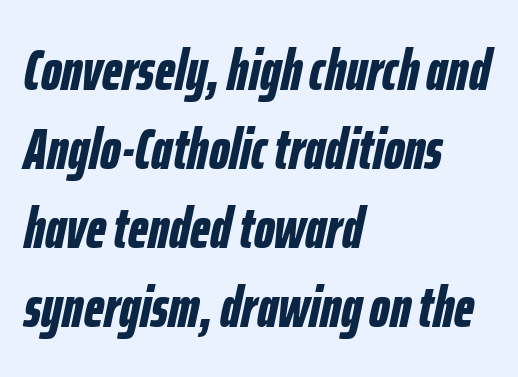
The image shows 58 px bold, condensed type, italic (leaning right); set left-aligned, normal line spacing (1.36x), normal letter spacing, not underlined; low stroke contrast and a medium x-height.
